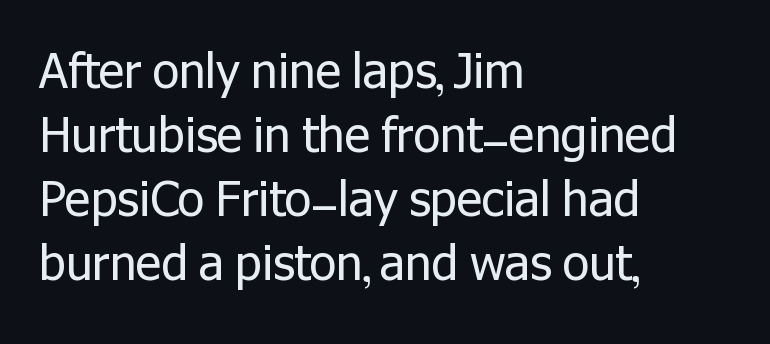
{"serif": "no", "italic": "no", "bold": "no", "weight": "regular", "width": "normal", "stroke_contrast": "low", "x_height": "medium", "monospaced": "no", "underline": "no", "align": "left", "line_spacing": "normal", "line_spacing_ratio": 1.33, "letter_spacing": "normal", "letter_spacing_em": 0.0, "glyph_px": 48}
